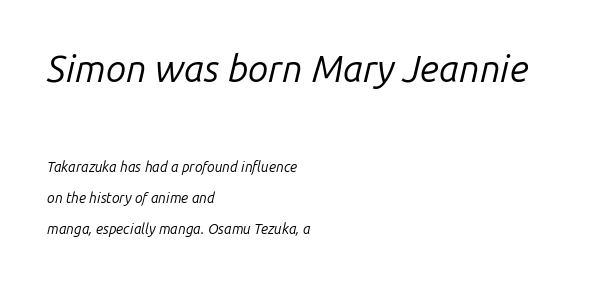
Q: Is the text bold? A: No.
Q: Is the text italic (slanted)? A: Yes, it leans right by about 14 degrees.
Q: Is the text underlined? A: No.
Q: How is the paragraph aligned? A: Left-aligned.
Q: Is the spacing between letters normal or unusually wide? A: Normal.
Q: Is the spacing between lines tight, normal or loose? A: Loose.
Q: Which block of text is set in a larger size, the first (top) or the second (bottom)? A: The first (top) one.
Q: Width (condensed, normal, or wide)? A: Normal.
Q: Stroke contrast? A: Low.
Q: x-height? A: Medium.
Q: Monospaced? A: No.
